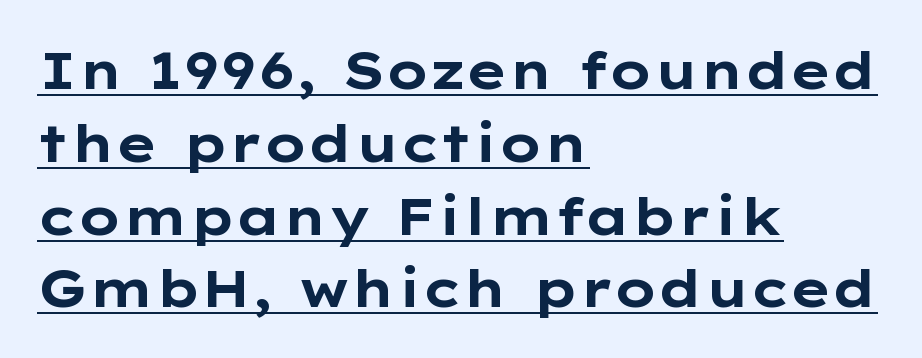
The paragraph shown leans on its left margin. The line-height multiplier appears to be the usual default. These lines are composed in type without serifs. Do the characters align in a grid? No, the font is proportional. Check the space under the baseline: a stroke is drawn there. Here the glyphs are tracked normally, forming tight word shapes.
